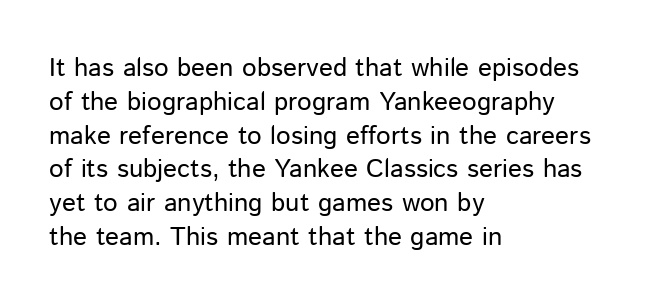
{"italic": "no", "bold": "no", "underline": "no", "align": "left", "line_spacing": "normal", "line_spacing_ratio": 1.3, "letter_spacing": "normal", "letter_spacing_em": 0.0, "glyph_px": 26}
